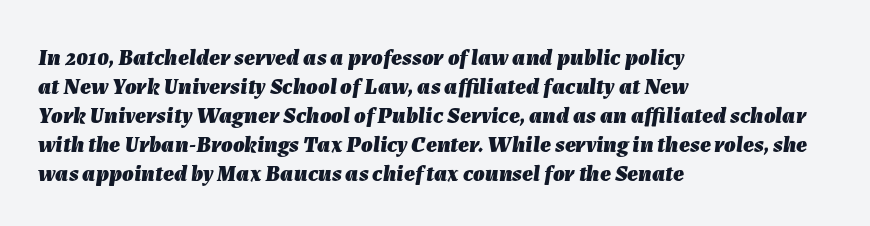
{"italic": "yes", "lean": "right", "slant_degrees": 7, "bold": "yes", "underline": "no", "align": "left", "line_spacing": "normal", "line_spacing_ratio": 1.26, "letter_spacing": "normal", "letter_spacing_em": 0.0, "glyph_px": 23}
